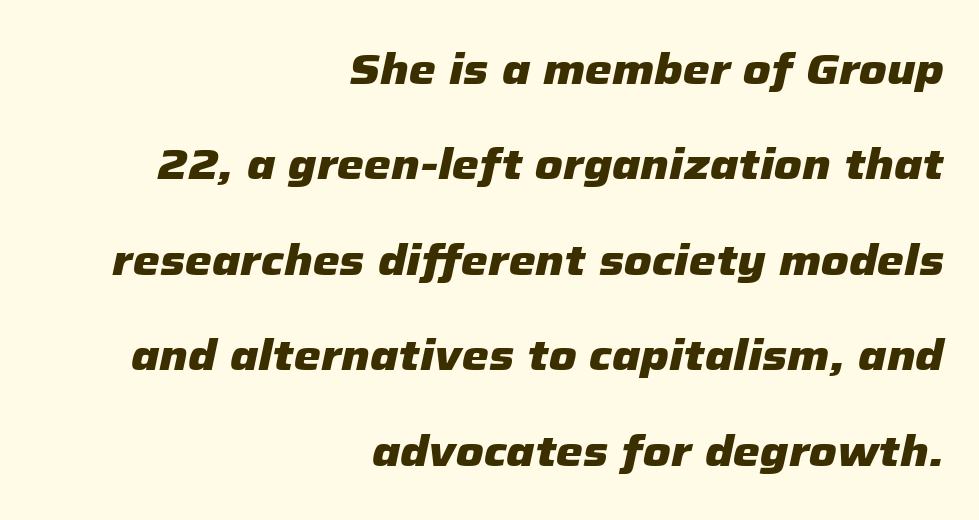
The image shows 43 px heavy type, italic (leaning right); set right-aligned, loose line spacing (2.22x), normal letter spacing, not underlined; low stroke contrast and a medium x-height.
